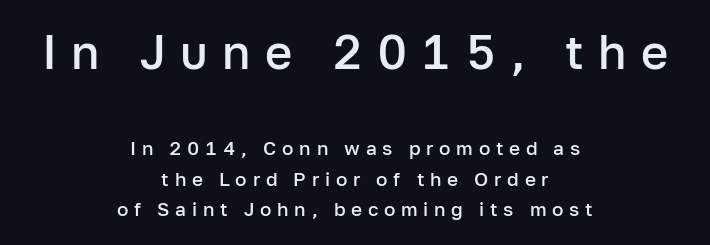
The image shows 47 px semibold sans-serif type, upright; set centered, normal line spacing (1.59x), unusually wide letter spacing (+0.3 em), not underlined; the first (top) block is 2.47x larger; low stroke contrast and a medium x-height.
